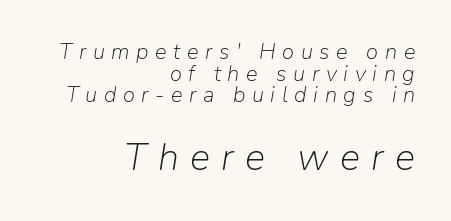
Weight: in the light-to-regular range. This rendering uses right alignment, leaving the left contour irregular. Tracking here is generous; glyphs stand well apart from one another. The lower block of text is set noticeably larger than the block above it.
